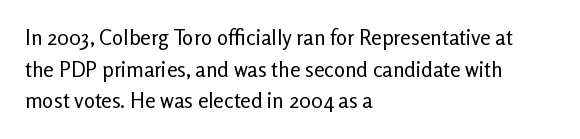
The image shows 21 px text type, upright; set left-aligned, normal line spacing (1.51x), normal letter spacing, not underlined.
